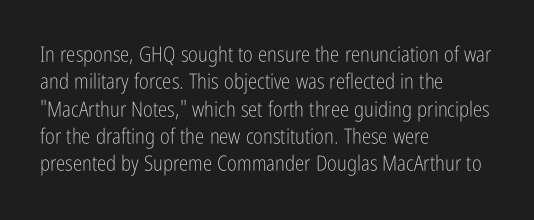
The image shows 21 px text type, upright; set left-aligned, normal line spacing (1.3x), normal letter spacing, not underlined.
